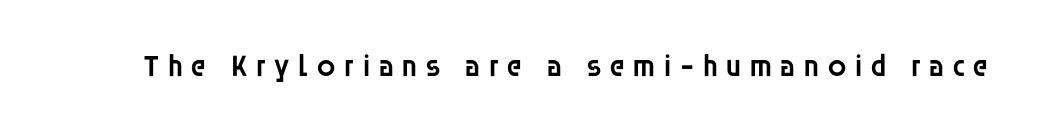
The image shows 31 px semibold sans-serif type, upright; set unusually wide letter spacing (+0.22 em), not underlined; low stroke contrast and a large x-height.
